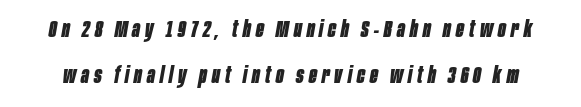
The image shows 23 px bold type, italic (leaning right); set loose line spacing (1.98x), unusually wide letter spacing (+0.22 em), not underlined.
